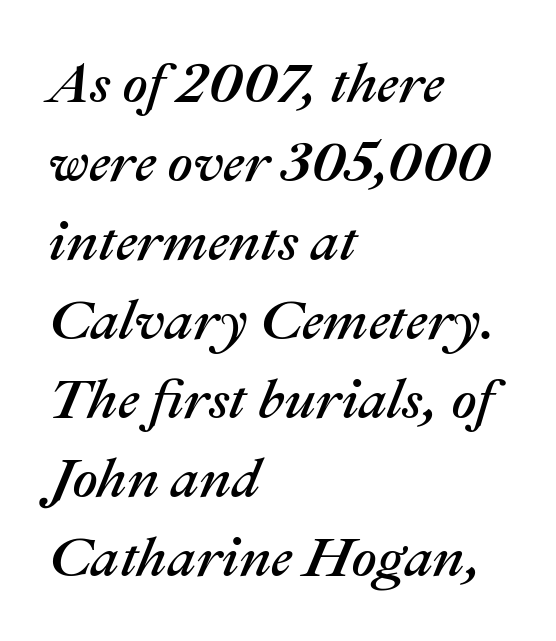
The gaps between neighbouring characters are ordinary and unremarkable. Do the characters align in a grid? No, the font is proportional. In terms of leading, this rendering sits right in the middle. The passage shown leans; its letterforms are oblique.
